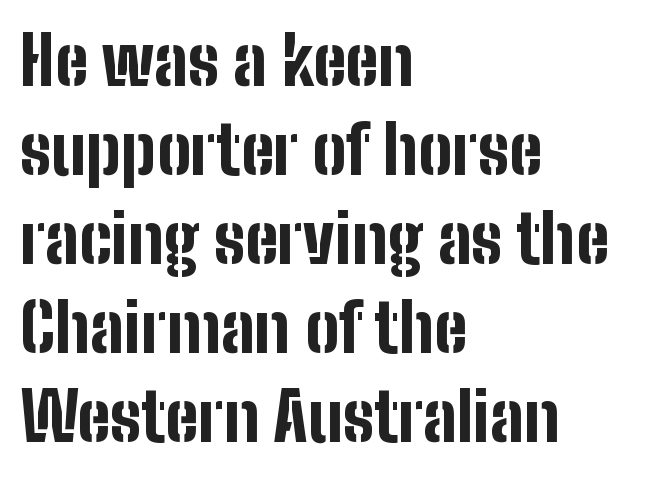
Q: Is the text bold? A: Yes.
Q: Is the text italic (slanted)? A: No, it is upright.
Q: Is the typeface a serif or a sans-serif typeface? A: Sans-serif.
Q: Is the text underlined? A: No.
Q: How is the paragraph aligned? A: Left-aligned.
Q: Is the spacing between letters normal or unusually wide? A: Normal.
Q: Is the spacing between lines tight, normal or loose? A: Normal.
Q: Width (condensed, normal, or wide)? A: Condensed.
Q: Stroke contrast? A: Low.
Q: x-height? A: Medium.
Q: Monospaced? A: No.
